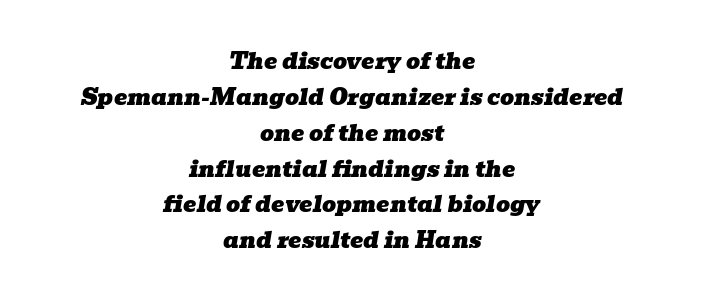
{"italic": "yes", "lean": "right", "slant_degrees": 10, "underline": "no", "align": "center", "line_spacing": "normal", "line_spacing_ratio": 1.63, "letter_spacing": "normal", "letter_spacing_em": 0.0, "glyph_px": 22}
